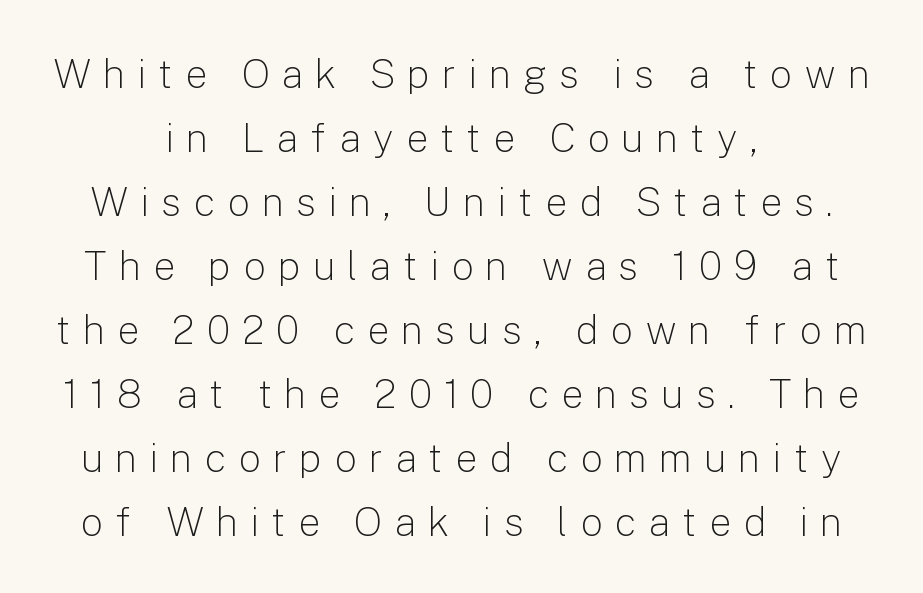
{"serif": "no", "italic": "no", "bold": "no", "weight": "light", "width": "normal", "stroke_contrast": "low", "x_height": "medium", "monospaced": "no", "underline": "no", "align": "center", "line_spacing": "normal", "line_spacing_ratio": 1.6, "letter_spacing": "wide", "letter_spacing_em": 0.29, "glyph_px": 40}
